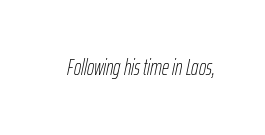
The image shows 22 px text type, italic (leaning right); set normal letter spacing, not underlined.
